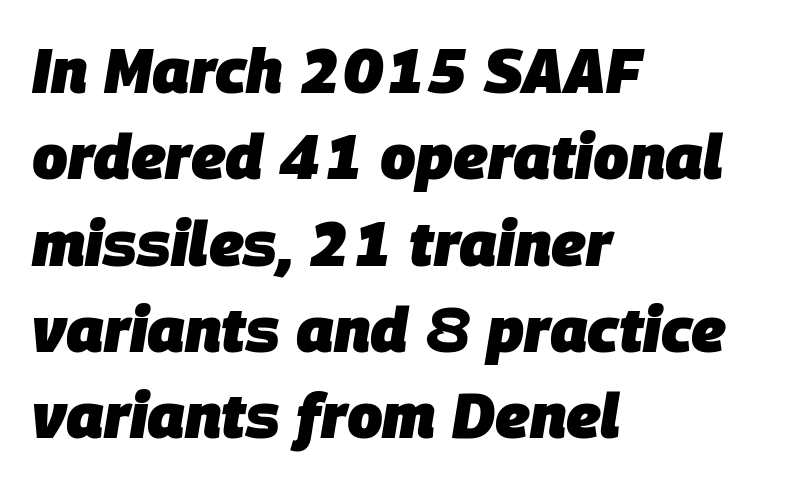
Q: Is the text bold? A: Yes.
Q: Is the text italic (slanted)? A: Yes, it leans right by about 9 degrees.
Q: Is the text underlined? A: No.
Q: How is the paragraph aligned? A: Left-aligned.
Q: Is the spacing between letters normal or unusually wide? A: Normal.
Q: Is the spacing between lines tight, normal or loose? A: Normal.
Q: Width (condensed, normal, or wide)? A: Normal.
Q: Stroke contrast? A: Low.
Q: x-height? A: Large.
Q: Monospaced? A: No.
